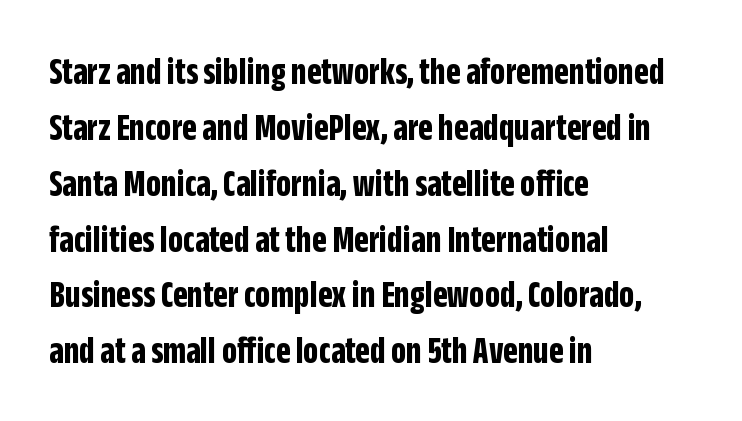
The image shows 38 px bold, condensed sans-serif type, upright; set left-aligned, normal line spacing (1.47x), normal letter spacing, not underlined; low stroke contrast and a large x-height.
